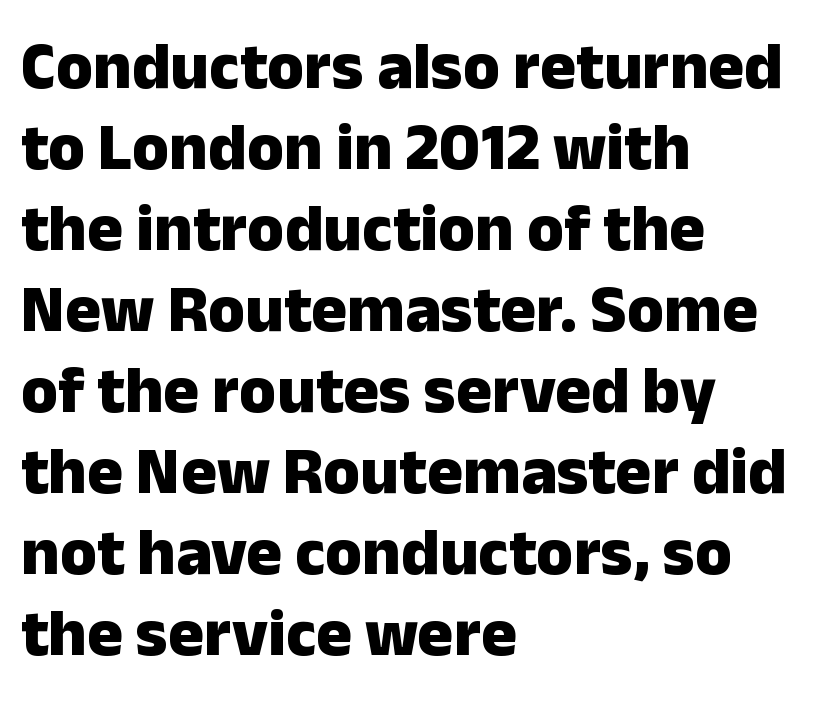
The image shows 67 px heavy sans-serif type, upright; set left-aligned, line spacing 1.21x, normal letter spacing, not underlined; low stroke contrast and a medium x-height.
